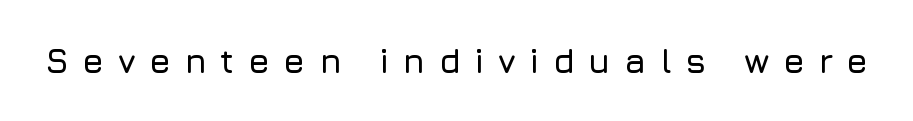
The passage shown is typed in a proportional face where columns would drift. The area under the type is left untouched. Unlike italic type, these characters show no tilt at all. No feet cap the strokes, marking this as sans-serif type. The type is letterspaced generously, with wide tracking.
